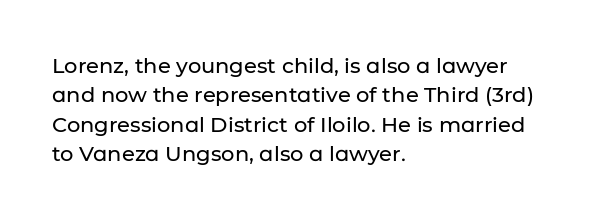
Q: Is the text italic (slanted)? A: No, it is upright.
Q: Is the text underlined? A: No.
Q: How is the paragraph aligned? A: Left-aligned.
Q: Is the spacing between letters normal or unusually wide? A: Normal.
Q: Is the spacing between lines tight, normal or loose? A: Normal.
